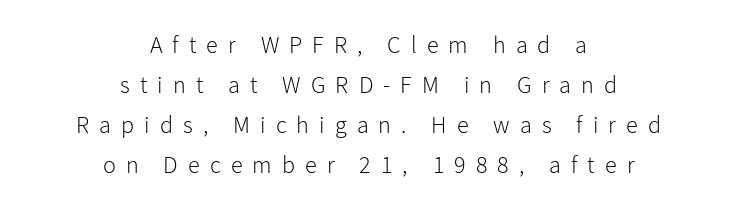
Q: Is the text bold? A: No.
Q: Is the text italic (slanted)? A: No, it is upright.
Q: Is the text underlined? A: No.
Q: How is the paragraph aligned? A: Centered.
Q: Is the spacing between letters normal or unusually wide? A: Unusually wide.
Q: Is the spacing between lines tight, normal or loose? A: Normal.
